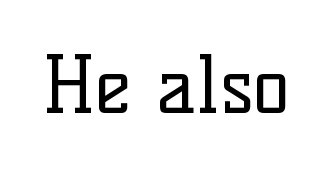
The image shows 77 px regular-weight serif type, upright; set normal letter spacing, not underlined; low stroke contrast and a medium x-height.
